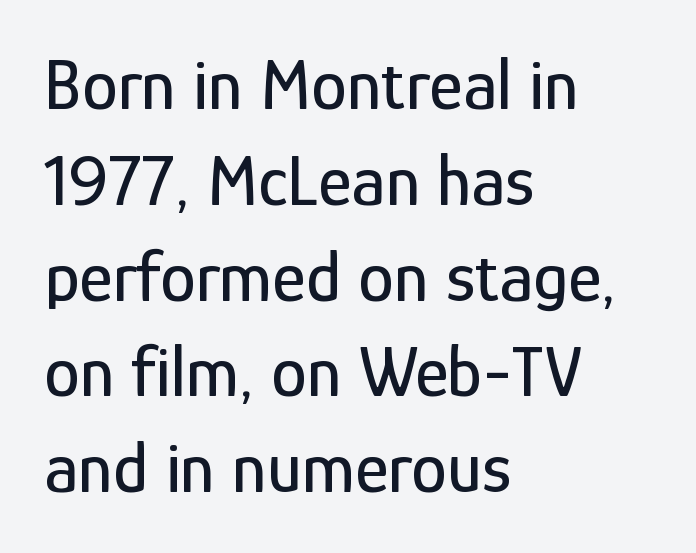
{"serif": "no", "italic": "no", "width": "condensed", "stroke_contrast": "low", "x_height": "medium", "monospaced": "no", "underline": "no", "align": "left", "line_spacing": "normal", "line_spacing_ratio": 1.33, "letter_spacing": "normal", "letter_spacing_em": 0.0, "glyph_px": 72}
